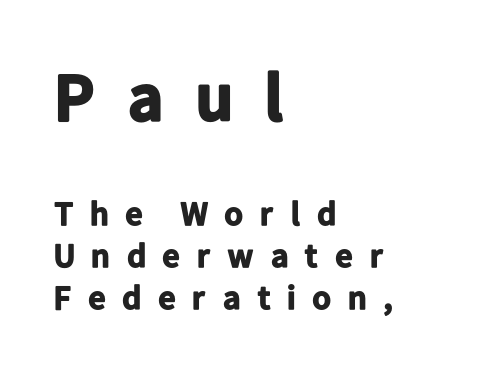
{"serif": "no", "italic": "no", "bold": "yes", "weight": "bold", "width": "normal", "stroke_contrast": "low", "x_height": "medium", "monospaced": "no", "underline": "no", "align": "left", "line_spacing_ratio": 1.23, "letter_spacing": "wide", "letter_spacing_em": 0.42, "larger_block": "first", "size_ratio": 2.0, "glyph_px": 68}
